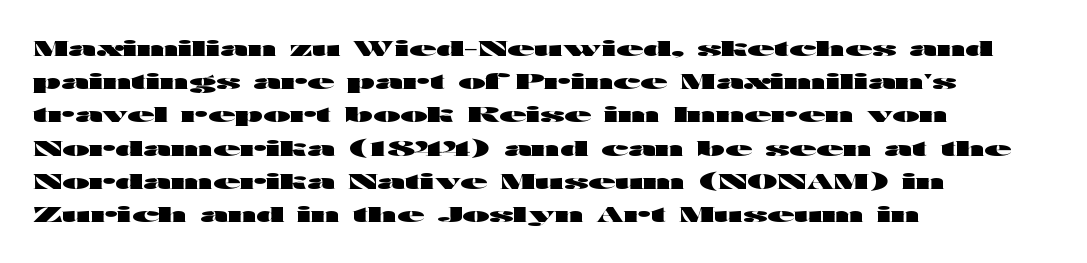
Q: Is the text bold? A: Yes.
Q: Is the text italic (slanted)? A: No, it is upright.
Q: Is the text underlined? A: No.
Q: How is the paragraph aligned? A: Left-aligned.
Q: Is the spacing between letters normal or unusually wide? A: Normal.
Q: Is the spacing between lines tight, normal or loose? A: Normal.
